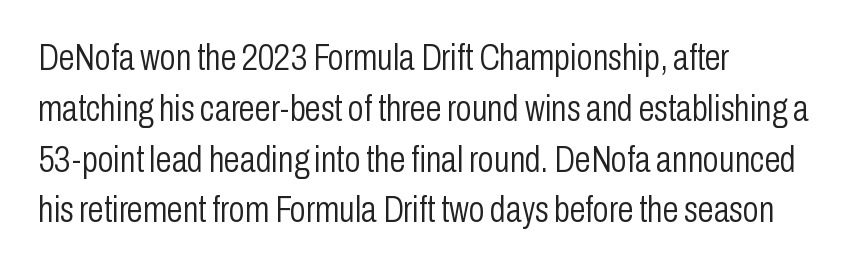
Q: Is the text bold? A: No.
Q: Is the text italic (slanted)? A: No, it is upright.
Q: Is the typeface a serif or a sans-serif typeface? A: Sans-serif.
Q: Is the text underlined? A: No.
Q: How is the paragraph aligned? A: Left-aligned.
Q: Is the spacing between letters normal or unusually wide? A: Normal.
Q: Is the spacing between lines tight, normal or loose? A: Normal.
Q: Width (condensed, normal, or wide)? A: Condensed.
Q: Stroke contrast? A: Low.
Q: x-height? A: Medium.
Q: Monospaced? A: No.
